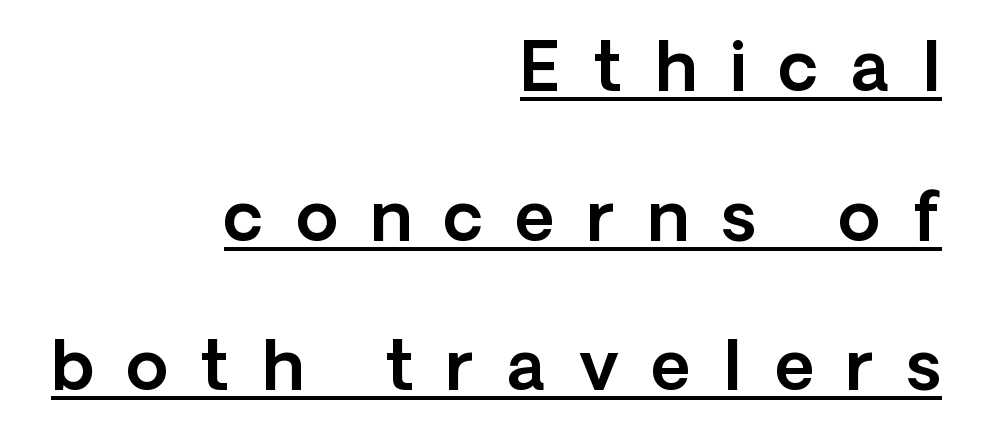
The passage shown has open, widely tracked lettering throughout. Upright lettering throughout. Each line ends at the same right margin while the left side varies. The rendered words wear a rule along their underside. The rendering uses natural spacing where letterforms have individual widths. What's the leading like? Stretched, with rows far apart.
